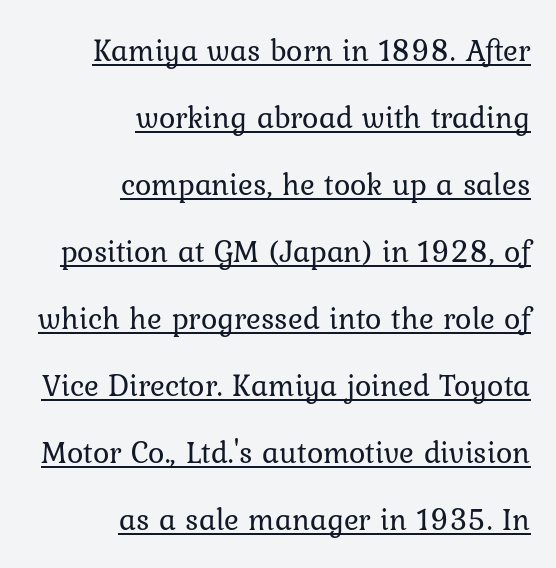
Q: Is the text bold? A: No.
Q: Is the text italic (slanted)? A: No, it is upright.
Q: Is the text underlined? A: Yes.
Q: How is the paragraph aligned? A: Right-aligned.
Q: Is the spacing between letters normal or unusually wide? A: Normal.
Q: Is the spacing between lines tight, normal or loose? A: Loose.
Q: Width (condensed, normal, or wide)? A: Normal.
Q: Stroke contrast? A: Low.
Q: x-height? A: Medium.
Q: Monospaced? A: No.
